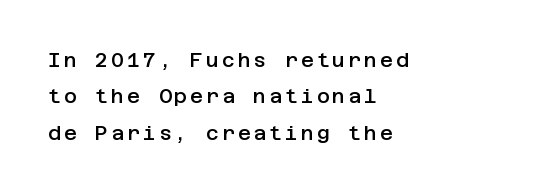
Vertical strokes here are truly vertical. Casual observation: everything's shoved over to the left. A bit beefed up — I'd call it semibold rather than bold. Has an underline been added? It has not.
